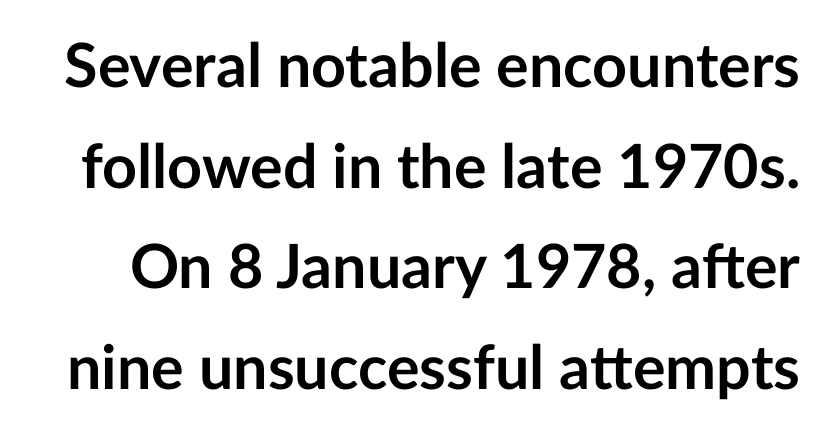
Ascenders rise straight up at ninety degrees. Honestly, the letter spacing is just normal — you wouldn't notice it. Nothing sits at the stroke ends, so this counts as sans-serif. Whoever set this chose a conventional vertical rhythm.
